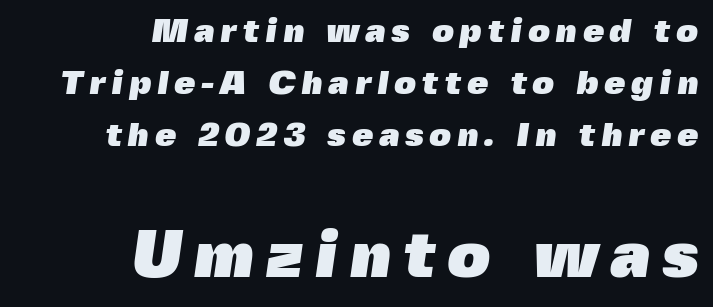
Pretty heavy lettering here — definitely bold. Examine the stroke ends and you'll find no serifs. Rule under the text: the space is simply empty. Varying glyph widths throughout — classic text-font behaviour.
